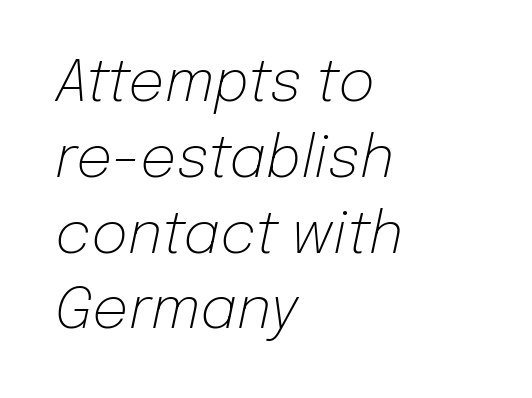
Nobody drew a line under any word here. The face looks like a standard text weight, possibly lighter. Observe the ordinary spacing: letters are neighbours, not strangers. Here the designer chose a conventional face with non-uniform glyph widths. Vertical spacing — default.
